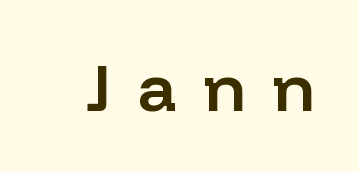
The image shows 67 px semibold sans-serif type, upright; set unusually wide letter spacing (+0.39 em), not underlined; low stroke contrast and a medium x-height.
